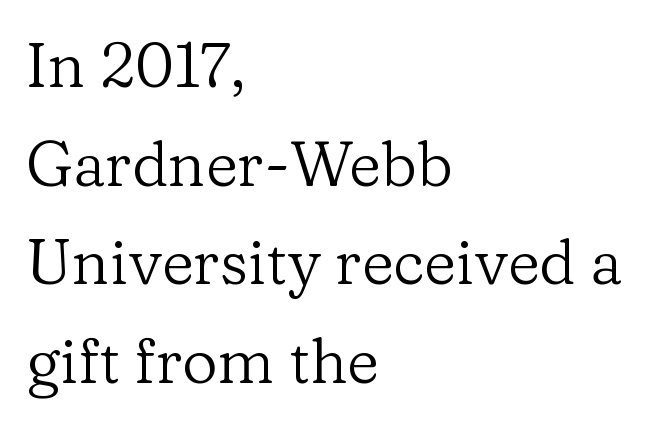
Each letter's strokes conclude with small projecting serifs. These glyphs show unthickened strokes, regular width or finer. Posture: upright roman. The space beneath each line is pristine and unruled. The letters advance in unequal steps, a hallmark of proportional type.
